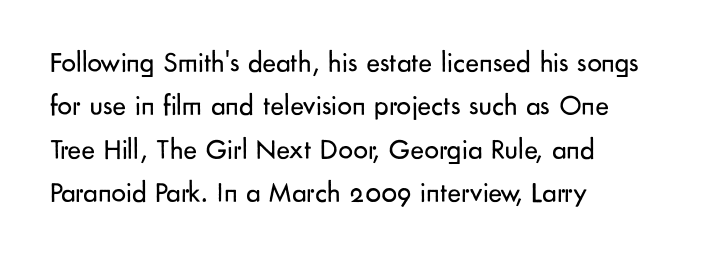
{"serif": "no", "italic": "no", "bold": "no", "weight": "regular", "width": "normal", "stroke_contrast": "low", "x_height": "small", "monospaced": "no", "underline": "no", "align": "left", "line_spacing": "normal", "line_spacing_ratio": 1.5, "letter_spacing": "normal", "letter_spacing_em": 0.0, "glyph_px": 29}
